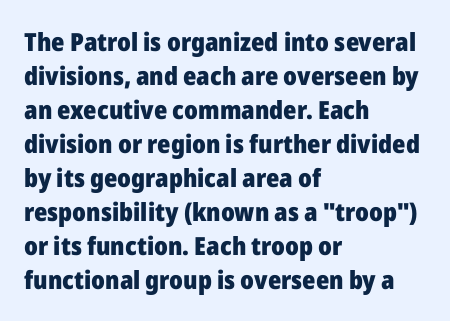
The image shows 25 px bold type, upright; set left-aligned, normal line spacing (1.36x), normal letter spacing, not underlined.
